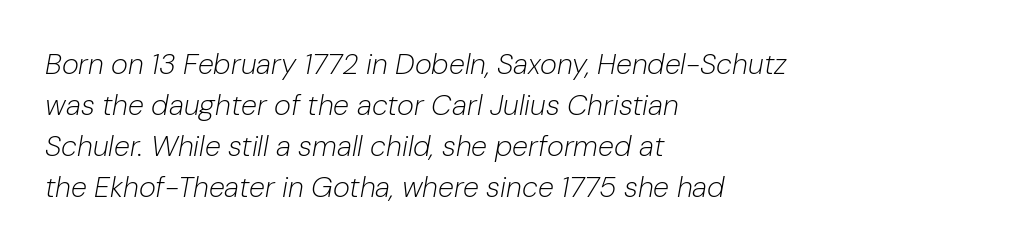
The image shows 29 px light type, italic (leaning right); set left-aligned, normal line spacing (1.41x), normal letter spacing, not underlined; low stroke contrast and a medium x-height.
